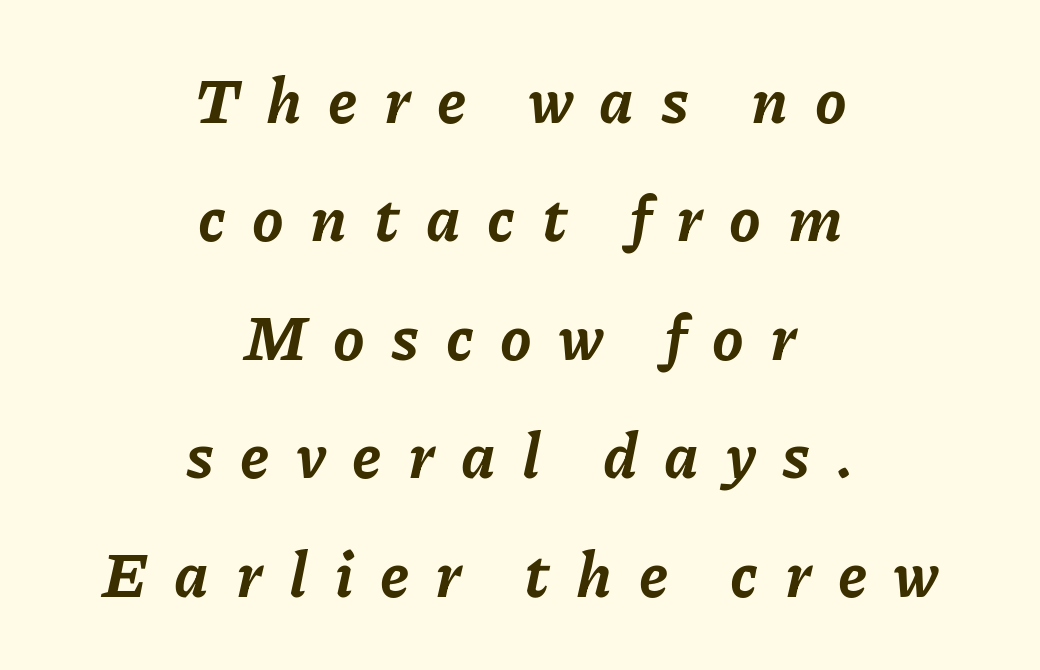
Q: Is the text bold? A: Yes.
Q: Is the text italic (slanted)? A: Yes, it leans right by about 11 degrees.
Q: Is the text underlined? A: No.
Q: How is the paragraph aligned? A: Centered.
Q: Is the spacing between letters normal or unusually wide? A: Unusually wide.
Q: Width (condensed, normal, or wide)? A: Normal.
Q: Stroke contrast? A: Low.
Q: x-height? A: Medium.
Q: Monospaced? A: No.
